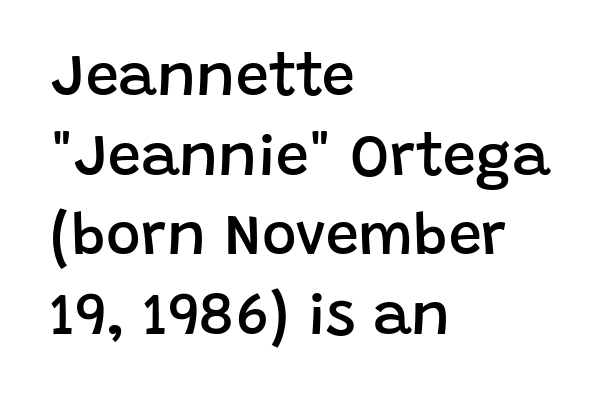
Left-aligned paragraph, ragged on the right. Evenly set lines give the paragraph a standard silhouette. The gap between lines stays unmarked. The designer went with a sans here, leaving each stem footless. Weight check: semibold — heavier than regular, not quite bold.
